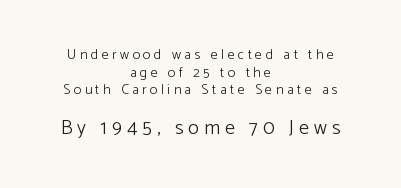
Of the two passages, the one underneath uses the larger point size. The passage shown is not underscored anywhere. The letters look calm and open, with moderate or lighter stems. The lettering holds an erect, upright posture throughout. These lines are centered, leaving both edges ragged.
